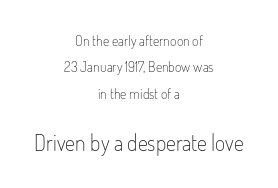
{"italic": "no", "bold": "no", "underline": "no", "align": "center", "line_spacing_ratio": 1.89, "letter_spacing": "normal", "letter_spacing_em": 0.0, "larger_block": "second", "size_ratio": 1.57, "glyph_px": 22}
